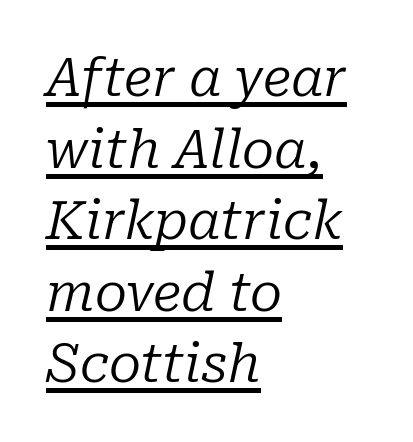
{"serif": "yes", "italic": "yes", "lean": "right", "slant_degrees": 10, "bold": "no", "weight": "regular", "width": "normal", "stroke_contrast": "low", "x_height": "medium", "monospaced": "no", "underline": "yes", "align": "left", "line_spacing": "normal", "line_spacing_ratio": 1.35, "letter_spacing": "normal", "letter_spacing_em": 0.0, "glyph_px": 53}
